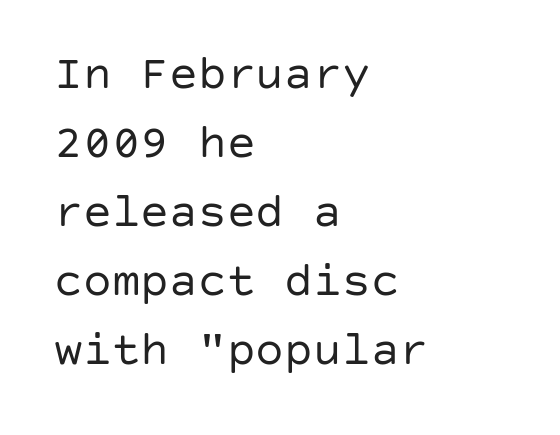
The image shows 48 px regular-weight sans-serif type, upright; set left-aligned, normal line spacing (1.44x), normal letter spacing, not underlined; low stroke contrast and a large x-height.
